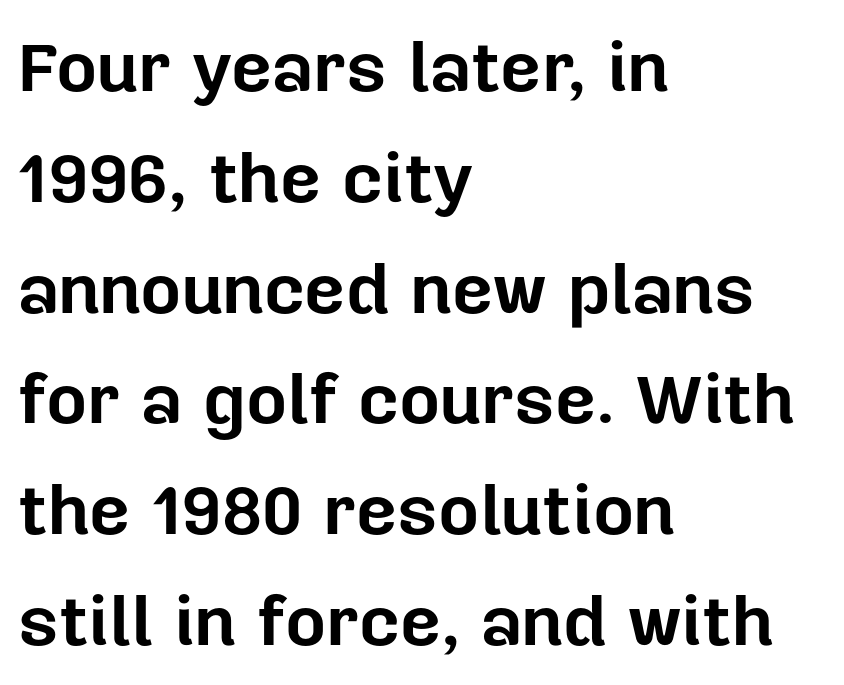
Q: Is the text bold? A: Yes.
Q: Is the text italic (slanted)? A: No, it is upright.
Q: Is the typeface a serif or a sans-serif typeface? A: Sans-serif.
Q: Is the text underlined? A: No.
Q: How is the paragraph aligned? A: Left-aligned.
Q: Is the spacing between letters normal or unusually wide? A: Normal.
Q: Is the spacing between lines tight, normal or loose? A: Normal.
Q: Width (condensed, normal, or wide)? A: Normal.
Q: Stroke contrast? A: Low.
Q: x-height? A: Medium.
Q: Monospaced? A: No.
